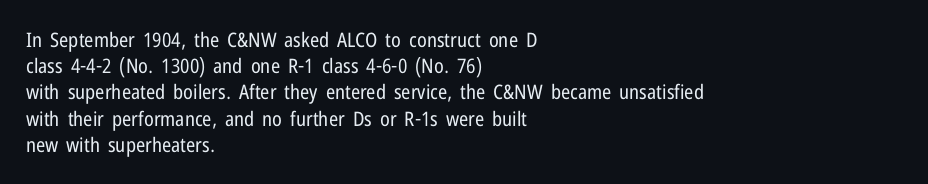
No chunkiness to these letters — they're not bold. Alignment: flush left. Do the letters lean? They stand straight. Horizontal bands of white between lines are of average thickness. Has an underline been added? It has not. Is the letter spacing exaggerated? No — it looks like the ordinary default.
